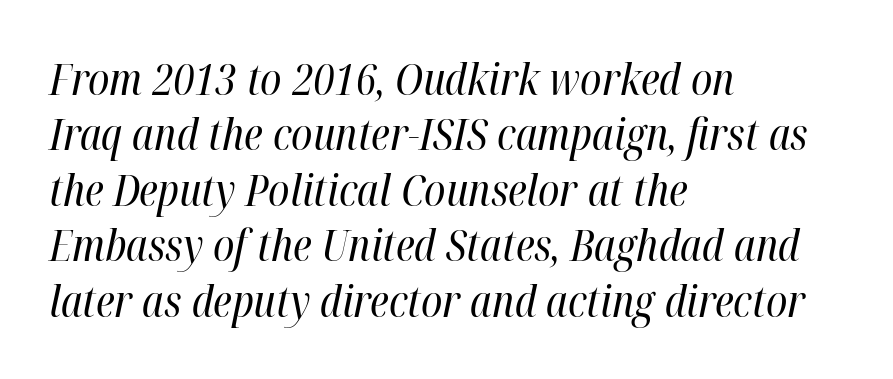
Ink coverage per letter is moderate at most. Successive baselines arrive at the customary interval. Does extra space separate the letters? No, they use regular spacing. Line beginnings align vertically; line endings do not. The rendering uses natural spacing where letterforms have individual widths.
